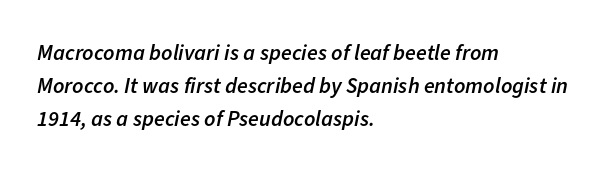
Q: Is the text bold? A: Semi-bold.
Q: Is the text italic (slanted)? A: Yes, it leans right by about 11 degrees.
Q: Is the text underlined? A: No.
Q: How is the paragraph aligned? A: Left-aligned.
Q: Is the spacing between letters normal or unusually wide? A: Normal.
Q: Is the spacing between lines tight, normal or loose? A: Normal.
